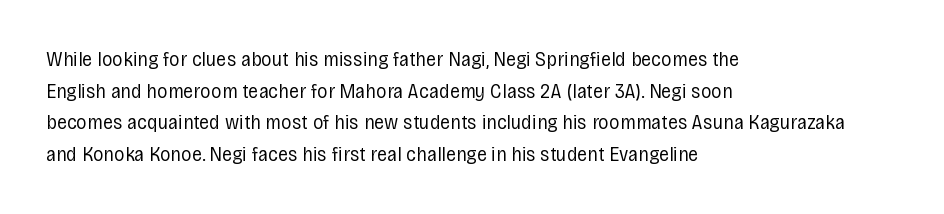
{"italic": "no", "bold": "no", "underline": "no", "align": "left", "line_spacing": "normal", "line_spacing_ratio": 1.51, "letter_spacing": "normal", "letter_spacing_em": 0.0, "glyph_px": 21}
